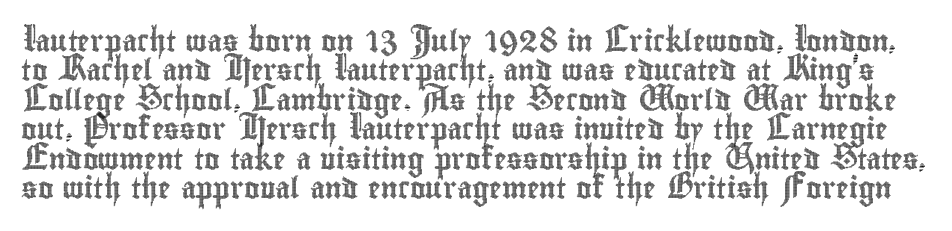
Q: Is the text italic (slanted)? A: No, it is upright.
Q: Is the text underlined? A: No.
Q: Is the spacing between letters normal or unusually wide? A: Normal.
Q: Is the spacing between lines tight, normal or loose? A: Normal.
